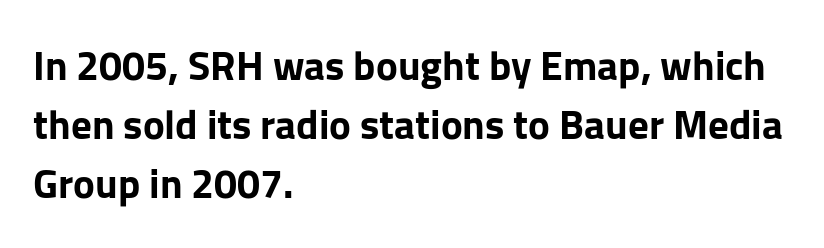
{"serif": "no", "italic": "no", "bold": "yes", "weight": "bold", "width": "normal", "stroke_contrast": "low", "x_height": "medium", "monospaced": "no", "underline": "no", "align": "left", "line_spacing": "normal", "line_spacing_ratio": 1.44, "letter_spacing": "normal", "letter_spacing_em": 0.0, "glyph_px": 41}
